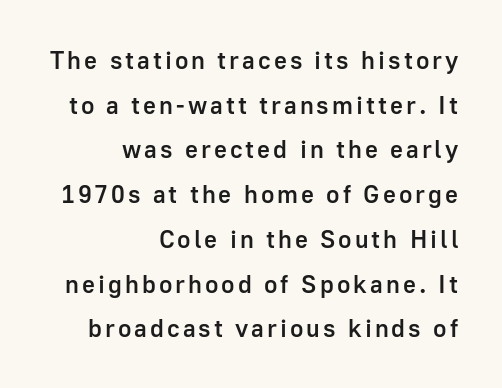
Q: Is the text bold? A: Semi-bold.
Q: Is the text italic (slanted)? A: No, it is upright.
Q: Is the text underlined? A: No.
Q: How is the paragraph aligned? A: Right-aligned.
